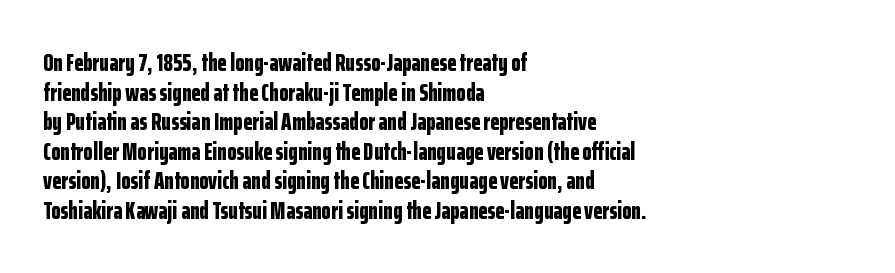
The image shows 24 px bold type, upright; set left-aligned, line spacing 1.23x, normal letter spacing, not underlined.
